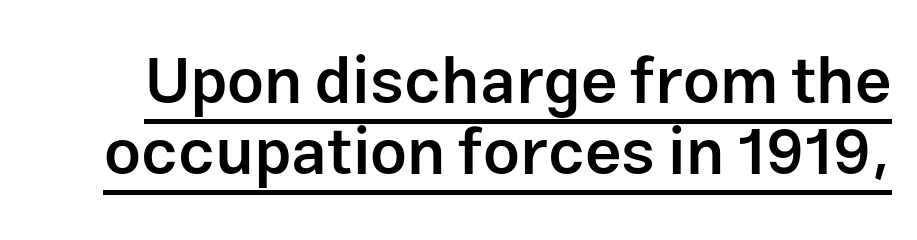
Q: Is the text bold? A: Semi-bold.
Q: Is the text italic (slanted)? A: No, it is upright.
Q: Is the typeface a serif or a sans-serif typeface? A: Sans-serif.
Q: Is the text underlined? A: Yes.
Q: Is the spacing between letters normal or unusually wide? A: Normal.
Q: Is the spacing between lines tight, normal or loose? A: Tight.
Q: Width (condensed, normal, or wide)? A: Normal.
Q: Stroke contrast? A: Low.
Q: x-height? A: Medium.
Q: Monospaced? A: No.
